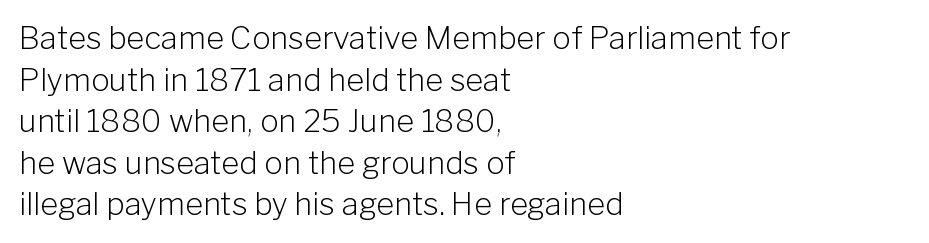
The image shows 31 px light sans-serif type, upright; set left-aligned, normal line spacing (1.34x), normal letter spacing, not underlined; low stroke contrast and a medium x-height.
